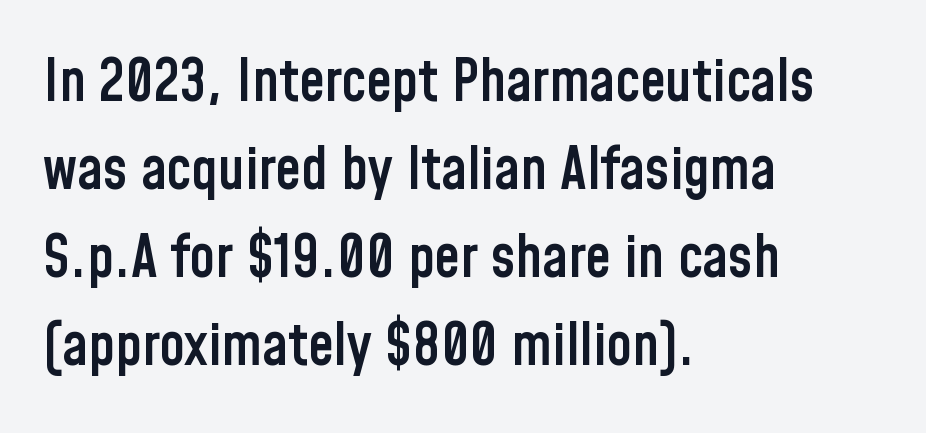
Ordinary non-slanted type is in use. Serif or sans? Sans — the stroke terminals are bare. Weight check: semibold — heavier than regular, not quite bold. This sample is left-justified, so line endings fall wherever the words run out.
